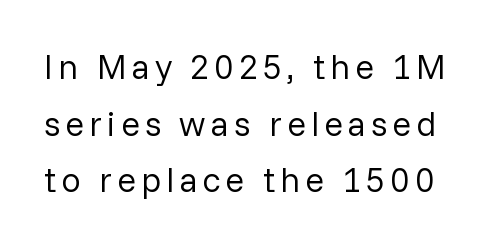
{"serif": "no", "italic": "no", "bold": "no", "weight": "regular", "width": "normal", "stroke_contrast": "low", "x_height": "medium", "monospaced": "no", "underline": "no", "line_spacing": "normal", "line_spacing_ratio": 1.62, "glyph_px": 35}
